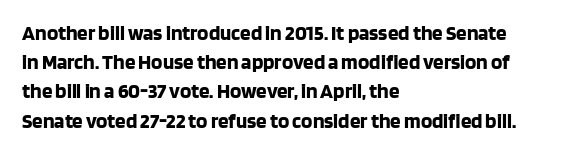
When letters stand straight like this, we call the style roman or upright. Line starts are locked; line ends wander. Quick note: underline off. Words appear dense and cohesive because spacing is normal. A normal amount of white space separates one row of letters from the next.
